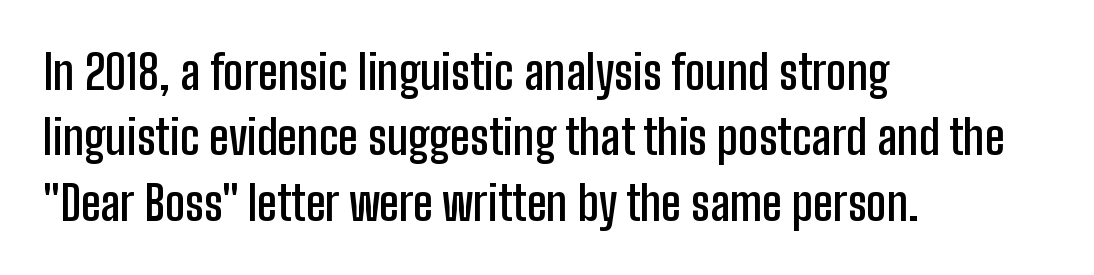
Q: Is the text bold? A: Semi-bold.
Q: Is the text italic (slanted)? A: No, it is upright.
Q: Is the typeface a serif or a sans-serif typeface? A: Sans-serif.
Q: Is the text underlined? A: No.
Q: How is the paragraph aligned? A: Left-aligned.
Q: Is the spacing between letters normal or unusually wide? A: Normal.
Q: Is the spacing between lines tight, normal or loose? A: Normal.
Q: Width (condensed, normal, or wide)? A: Condensed.
Q: Stroke contrast? A: Low.
Q: x-height? A: Medium.
Q: Monospaced? A: No.
